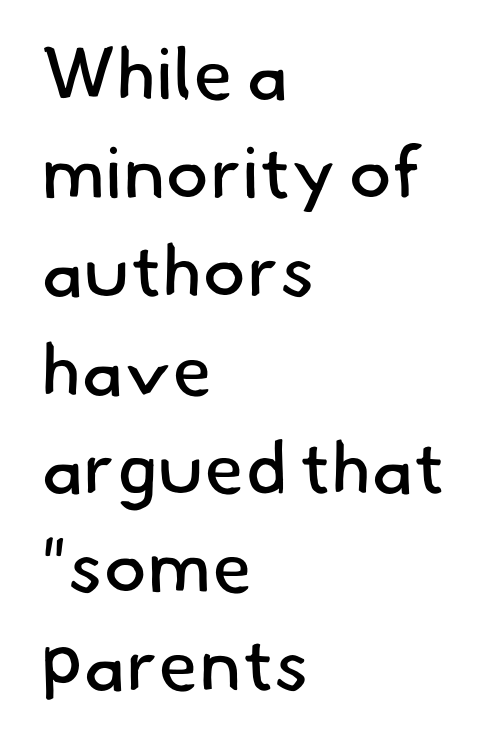
The image shows 73 px regular-weight sans-serif type; set left-aligned, normal line spacing (1.35x), normal letter spacing, not underlined; low stroke contrast and a small x-height.
